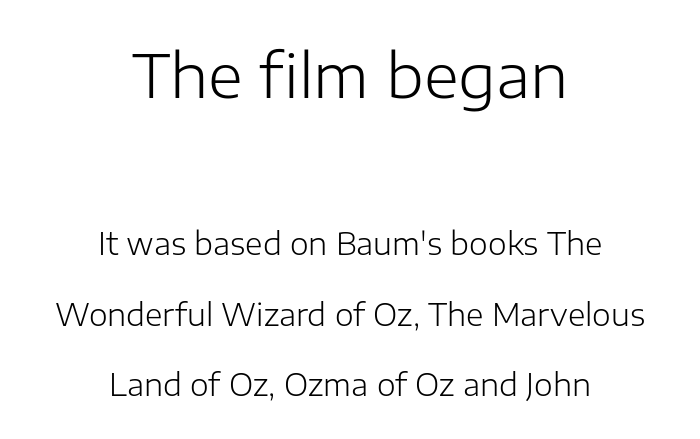
The image shows 60 px light sans-serif type, upright; set centered, loose line spacing (2.34x), normal letter spacing, not underlined; the first (top) block is 2.0x larger; low stroke contrast and a medium x-height.
